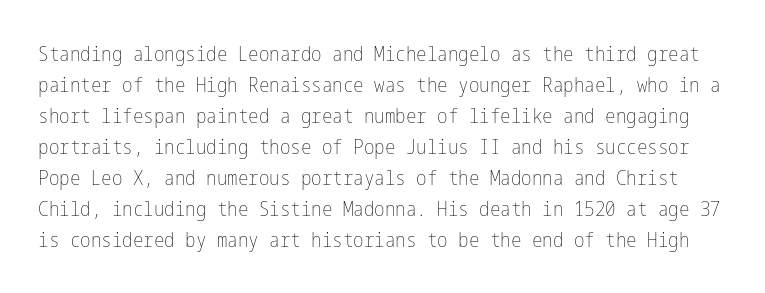
Does the lettering tilt? It doesn't — this is upright. Clear beneath every line of the passage. Normally led — the rows are evenly, conventionally spaced. Letter spacing: default. Stroke thickness stays within the range of a standard reading face or lighter.
